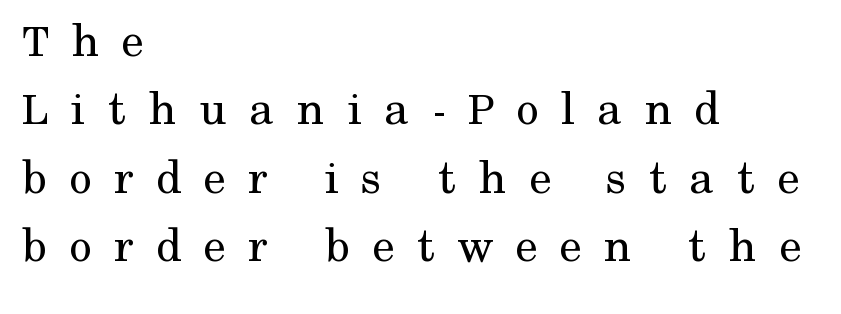
The image shows 50 px regular-weight serif type, upright; set left-aligned, normal line spacing (1.37x), unusually wide letter spacing (+0.44 em), not underlined; medium stroke contrast and a medium x-height.
